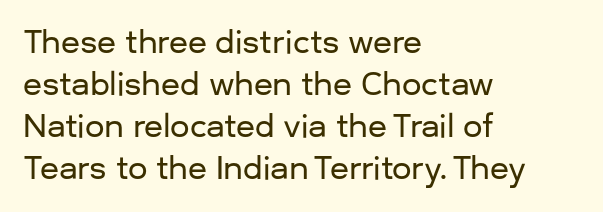
{"serif": "no", "italic": "no", "width": "normal", "stroke_contrast": "low", "x_height": "medium", "monospaced": "no", "underline": "no", "align": "left", "line_spacing": "normal", "line_spacing_ratio": 1.35, "letter_spacing": "normal", "letter_spacing_em": 0.0, "glyph_px": 31}
